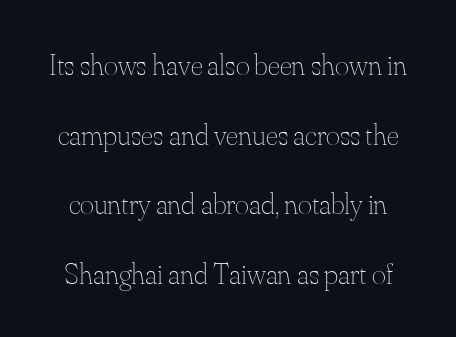
{"italic": "no", "bold": "no", "weight": "thin", "width": "normal", "stroke_contrast": "medium", "x_height": "small", "monospaced": "no", "underline": "no", "line_spacing": "loose", "line_spacing_ratio": 2.32, "letter_spacing": "normal", "letter_spacing_em": 0.0, "glyph_px": 30}
